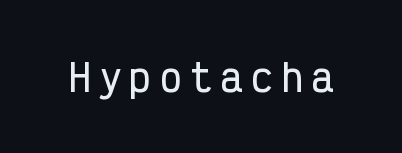
{"serif": "no", "italic": "no", "width": "condensed", "stroke_contrast": "low", "x_height": "medium", "monospaced": "yes", "underline": "no", "letter_spacing": "wide", "letter_spacing_em": 0.22, "glyph_px": 37}
